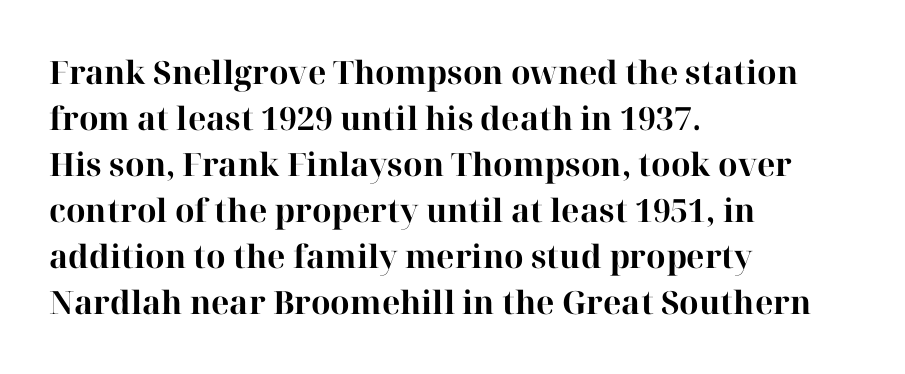
This is roman type, the default non-slanted kind. Alignment: flush left. One glance says typical: line gaps are just what's usual. A typesetter would call this proportional, since set widths differ per character. The string is rendered with underlining switched off.
